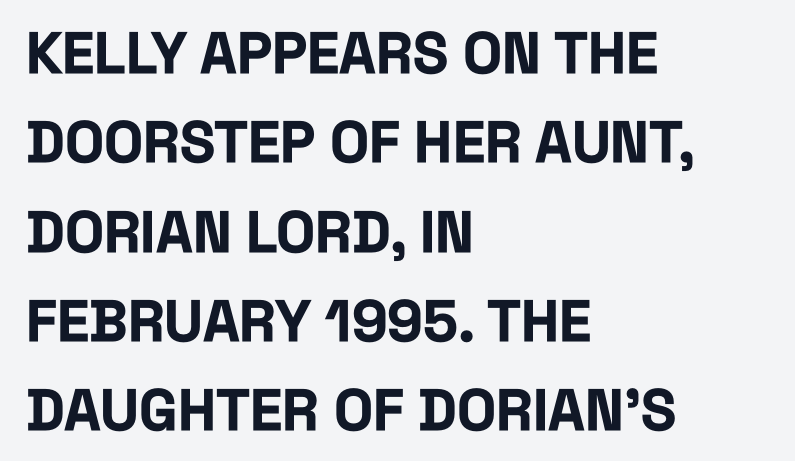
The image shows 58 px bold, condensed sans-serif type, upright; set left-aligned, normal line spacing (1.54x), normal letter spacing, not underlined; low stroke contrast and a large x-height.
